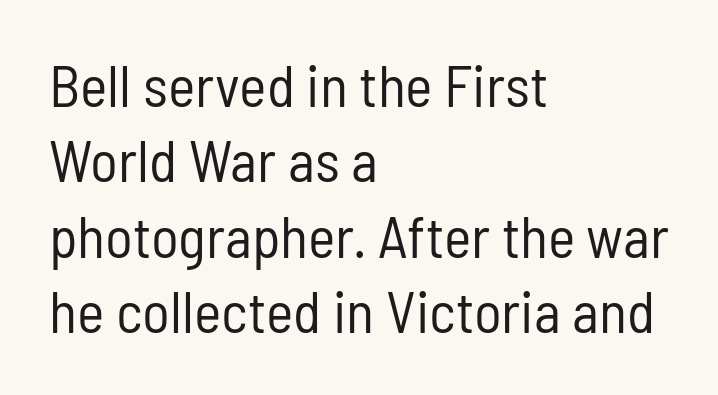
The letters stand upright; this is a roman face. Rows of type keep a routine distance in the vertical direction. No feet cap the strokes, marking this as sans-serif type. Compared with a centered layout, this one pins lines to the left instead. The letters look calm and open, with moderate or lighter stems.
